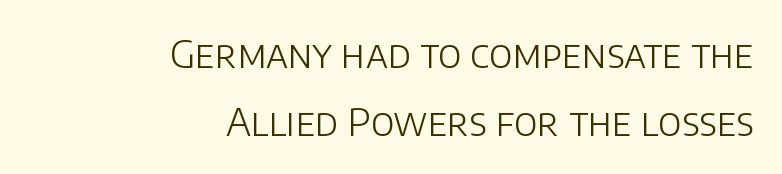
Q: Is the text bold? A: No.
Q: Is the text italic (slanted)? A: No, it is upright.
Q: Is the typeface a serif or a sans-serif typeface? A: Sans-serif.
Q: Is the text underlined? A: No.
Q: How is the paragraph aligned? A: Right-aligned.
Q: Is the spacing between letters normal or unusually wide? A: Normal.
Q: Width (condensed, normal, or wide)? A: Normal.
Q: Stroke contrast? A: Low.
Q: x-height? A: Large.
Q: Monospaced? A: No.
